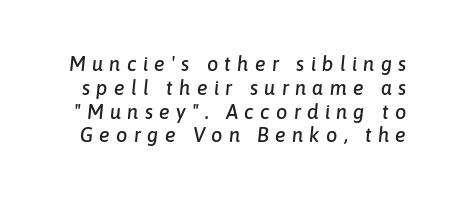
The image shows 20 px text type, italic (leaning right); set line spacing 1.19x, unusually wide letter spacing (+0.31 em), not underlined.
